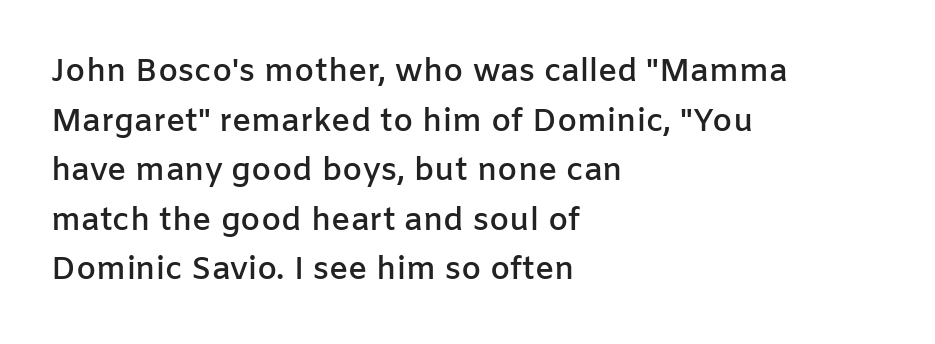
The typography opts for an upright posture over an oblique one. What weight is shown? A semibold, between regular and bold. The face used here is a sans, in the tradition of grotesques and geometrics. Interline gaps are of average width in this sample. Spacing verdict: proportional, widths tailored to each character.
